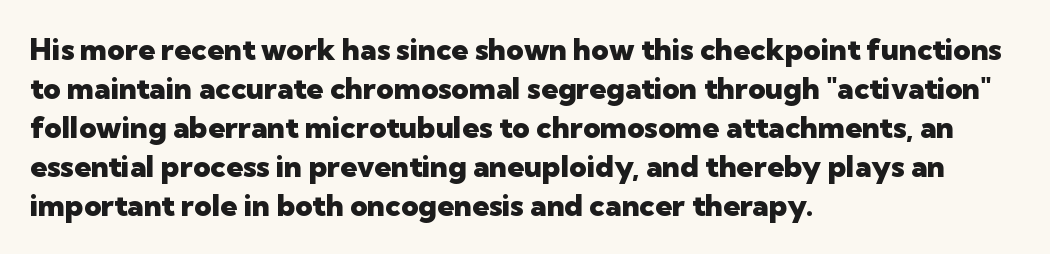
Q: Is the text bold? A: Yes.
Q: Is the text italic (slanted)? A: No, it is upright.
Q: Is the typeface a serif or a sans-serif typeface? A: Sans-serif.
Q: Is the text underlined? A: No.
Q: How is the paragraph aligned? A: Left-aligned.
Q: Is the spacing between letters normal or unusually wide? A: Normal.
Q: Is the spacing between lines tight, normal or loose? A: Normal.
Q: Width (condensed, normal, or wide)? A: Normal.
Q: Stroke contrast? A: Low.
Q: x-height? A: Medium.
Q: Monospaced? A: No.
